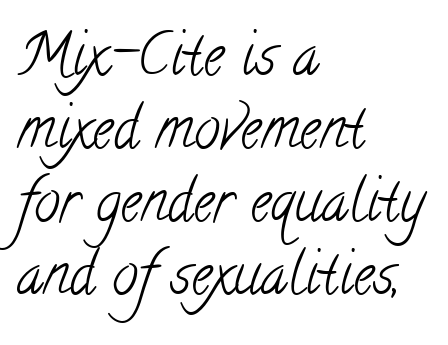
The image shows 58 px light, condensed serif type; set left-aligned, normal line spacing (1.26x), normal letter spacing, not underlined; low stroke contrast and a small x-height.
